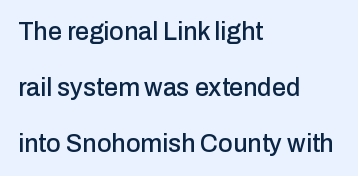
Q: Is the text italic (slanted)? A: No, it is upright.
Q: Is the text underlined? A: No.
Q: How is the paragraph aligned? A: Left-aligned.
Q: Is the spacing between letters normal or unusually wide? A: Normal.
Q: Is the spacing between lines tight, normal or loose? A: Loose.
